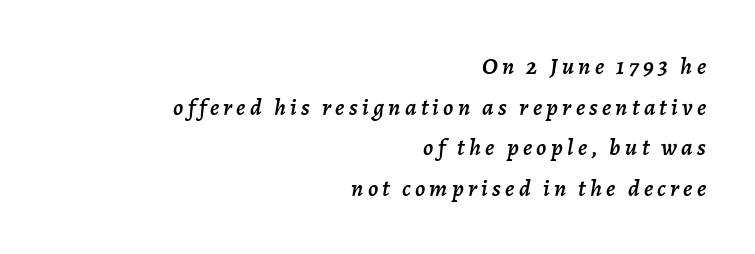
The image shows 24 px text type, italic (leaning right); set right-aligned, normal line spacing (1.69x), not underlined.
